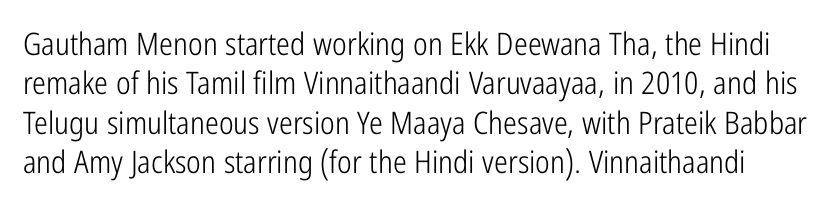
The image shows 31 px light, condensed sans-serif type, upright; set normal line spacing (1.27x), normal letter spacing, not underlined; low stroke contrast and a medium x-height.
